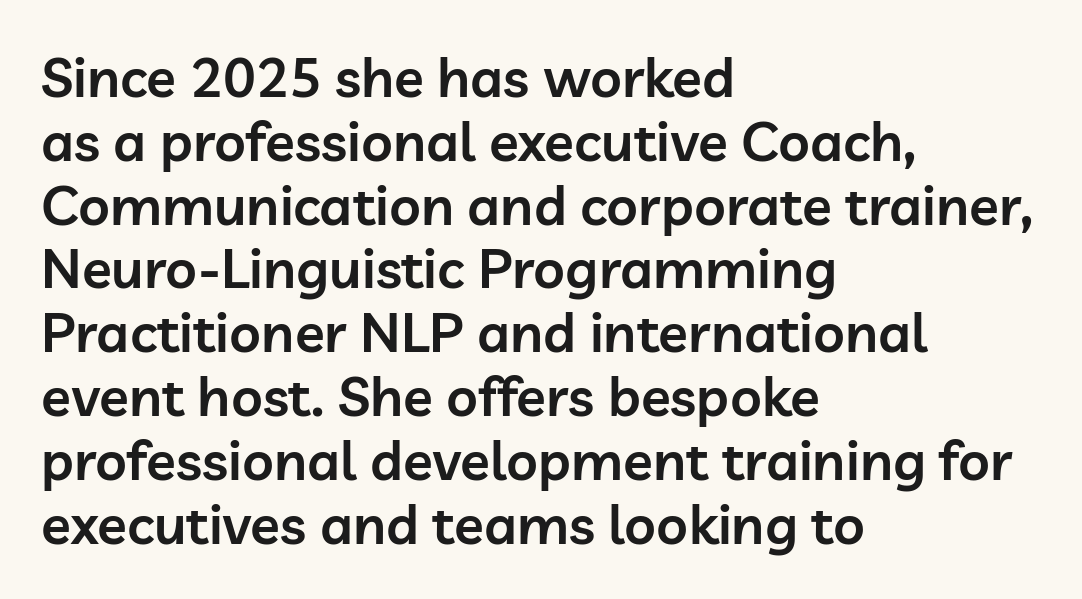
The face used here is proportionally spaced, like ordinary book or web type. Descenders hang freely into open space. Bold? Not quite — semibold, heavier than regular but stopping short. The specimen reads as upright at a glance. Typographically, this falls in the sans-serif category.
